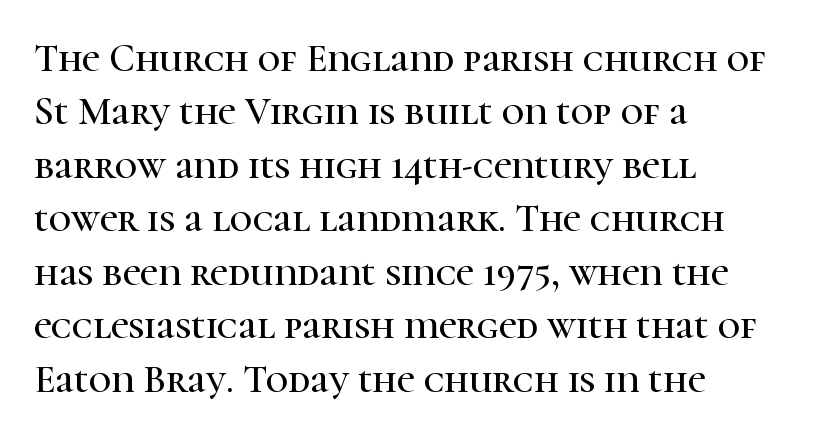
Looks like regular typesetting: each glyph gets only the width it needs. Layout note: lines flush left. The letters stand upright; this is a roman face. Yep, those are serifs on the letters.
